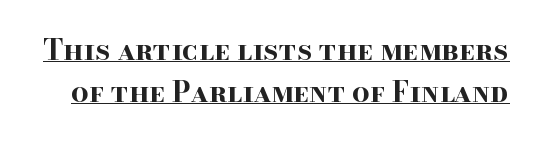
Q: Is the text bold? A: Yes.
Q: Is the text italic (slanted)? A: No, it is upright.
Q: Is the typeface a serif or a sans-serif typeface? A: Serif.
Q: Is the text underlined? A: Yes.
Q: Is the spacing between letters normal or unusually wide? A: Normal.
Q: Is the spacing between lines tight, normal or loose? A: Normal.
Q: Width (condensed, normal, or wide)? A: Wide.
Q: Stroke contrast? A: High.
Q: x-height? A: Small.
Q: Monospaced? A: No.
